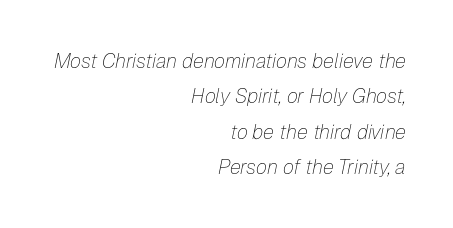
The image shows 20 px text type, italic (leaning right); set right-aligned, line spacing 1.77x, normal letter spacing, not underlined.
